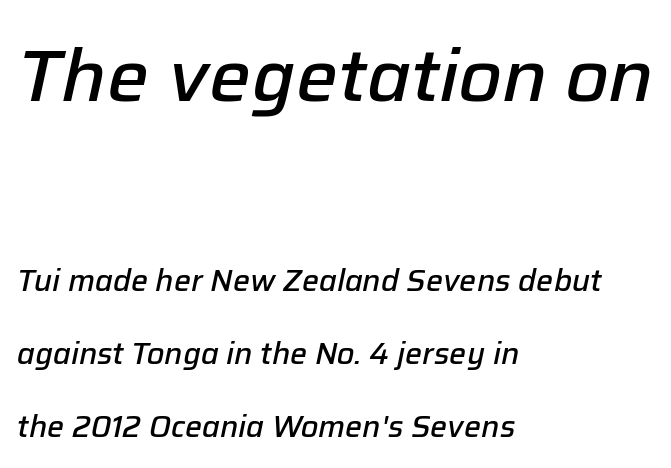
{"italic": "yes", "lean": "right", "slant_degrees": 12, "bold": "semi", "weight": "semibold", "width": "normal", "stroke_contrast": "low", "x_height": "medium", "monospaced": "no", "underline": "no", "align": "left", "line_spacing": "loose", "line_spacing_ratio": 2.43, "letter_spacing": "normal", "letter_spacing_em": 0.0, "larger_block": "first", "size_ratio": 2.47, "glyph_px": 74}
